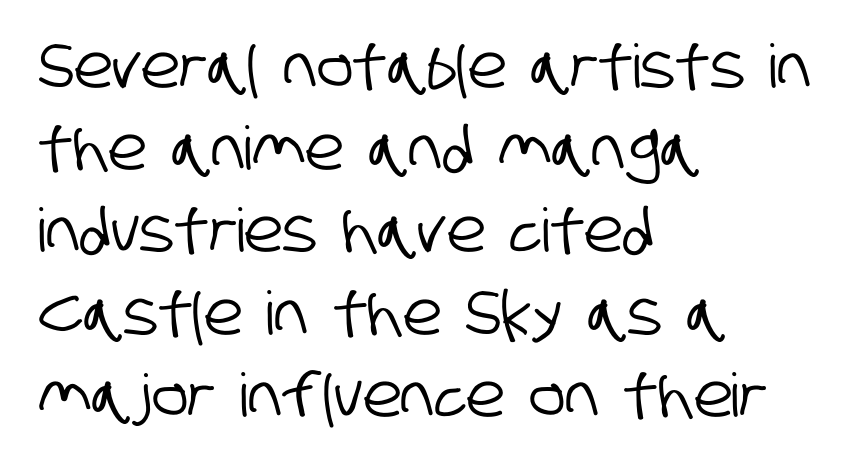
{"serif": "no", "width": "condensed", "stroke_contrast": "low", "x_height": "large", "monospaced": "no", "underline": "no", "align": "left", "line_spacing": "normal", "line_spacing_ratio": 1.37, "letter_spacing": "normal", "letter_spacing_em": 0.0, "glyph_px": 60}
